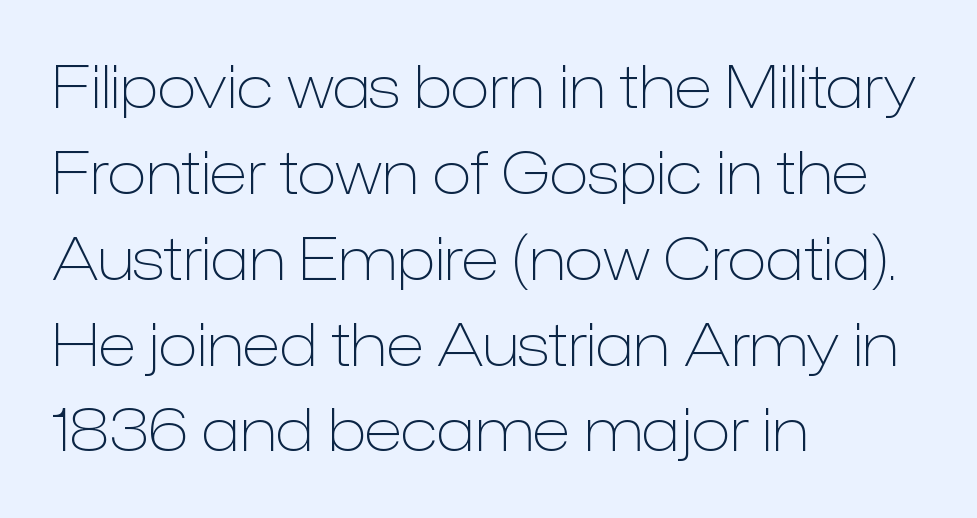
The image shows 58 px light sans-serif type, upright; set left-aligned, normal line spacing (1.48x), normal letter spacing, not underlined; low stroke contrast and a medium x-height.
